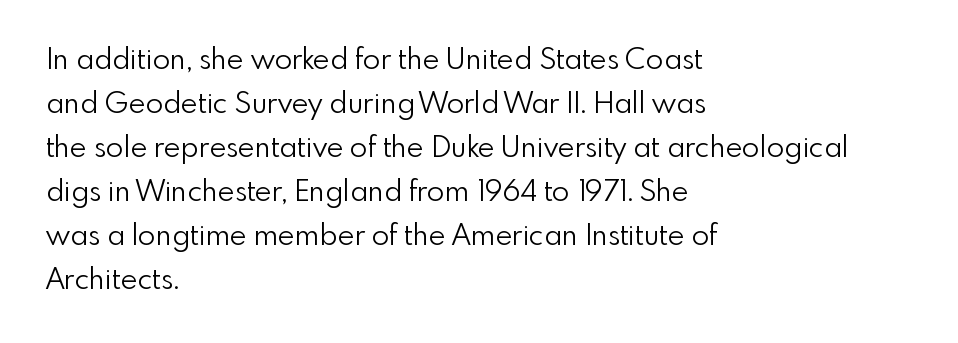
The image shows 29 px light sans-serif type, upright; set left-aligned, normal line spacing (1.52x), normal letter spacing, not underlined; a small x-height.
